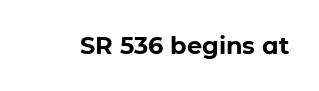
The image shows 24 px bold type, upright; set normal letter spacing, not underlined.
